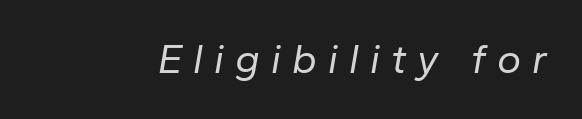
Lines of text with bare space underneath. An italicized treatment has been applied to the whole sample. This sample has the flowing, uneven cadence of proportional lettering. How are the letters spaced? Widely, with obvious added tracking. Heft: none added — not bold.
